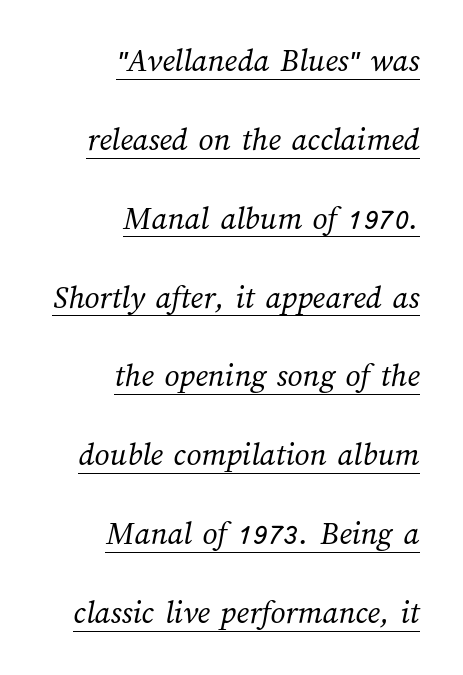
Q: Is the text bold? A: No.
Q: Is the text underlined? A: Yes.
Q: How is the paragraph aligned? A: Right-aligned.
Q: Is the spacing between letters normal or unusually wide? A: Normal.
Q: Is the spacing between lines tight, normal or loose? A: Loose.
Q: Width (condensed, normal, or wide)? A: Normal.
Q: Stroke contrast? A: Medium.
Q: x-height? A: Medium.
Q: Monospaced? A: No.
